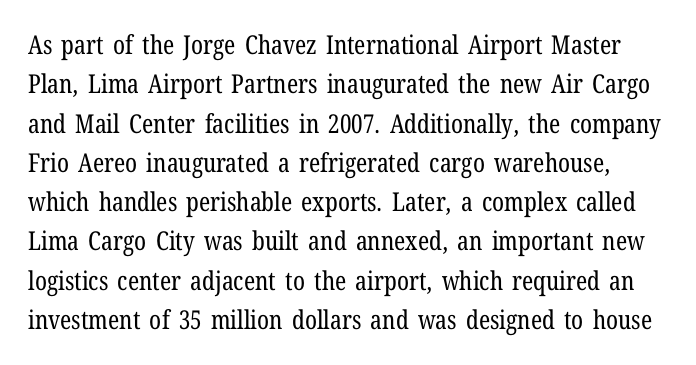
Q: Is the text bold? A: No.
Q: Is the text italic (slanted)? A: No, it is upright.
Q: Is the text underlined? A: No.
Q: Is the spacing between letters normal or unusually wide? A: Normal.
Q: Is the spacing between lines tight, normal or loose? A: Normal.
